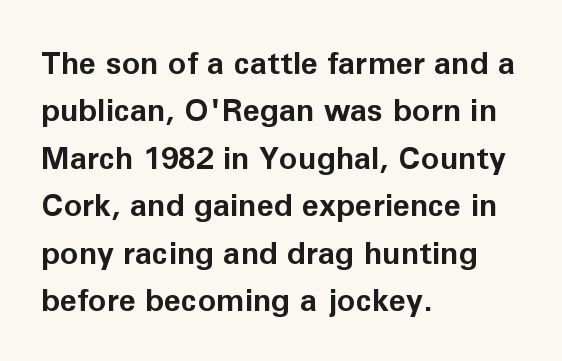
The designer left line spacing at the default. As a designer I'd log this as weight 700, bold. Posture: vertical. These lines are set flush left with a ragged right edge. The foot of each line stays bare and open.
